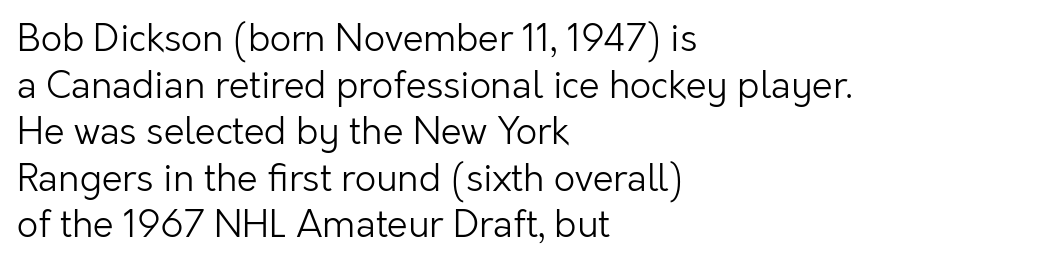
{"serif": "no", "italic": "no", "bold": "no", "weight": "light", "width": "normal", "stroke_contrast": "low", "x_height": "medium", "monospaced": "no", "underline": "no", "align": "left", "line_spacing": "normal", "line_spacing_ratio": 1.26, "letter_spacing": "normal", "letter_spacing_em": 0.0, "glyph_px": 37}
